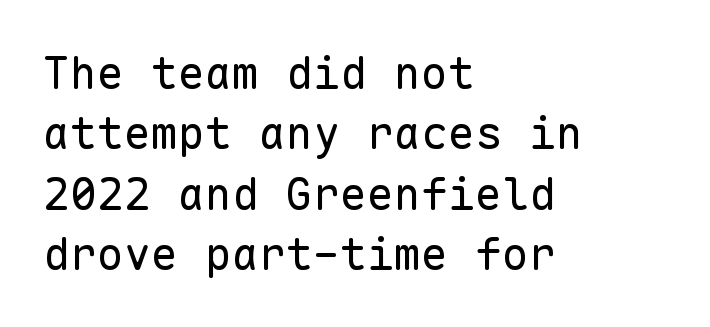
{"serif": "no", "italic": "no", "bold": "no", "weight": "regular", "width": "normal", "stroke_contrast": "low", "x_height": "medium", "monospaced": "yes", "underline": "no", "align": "left", "line_spacing": "normal", "line_spacing_ratio": 1.34, "letter_spacing": "normal", "letter_spacing_em": 0.0, "glyph_px": 45}
